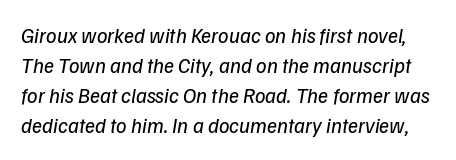
Q: Is the text bold? A: No.
Q: Is the text italic (slanted)? A: Yes, it leans right by about 9 degrees.
Q: Is the text underlined? A: No.
Q: Is the spacing between letters normal or unusually wide? A: Normal.
Q: Is the spacing between lines tight, normal or loose? A: Normal.
